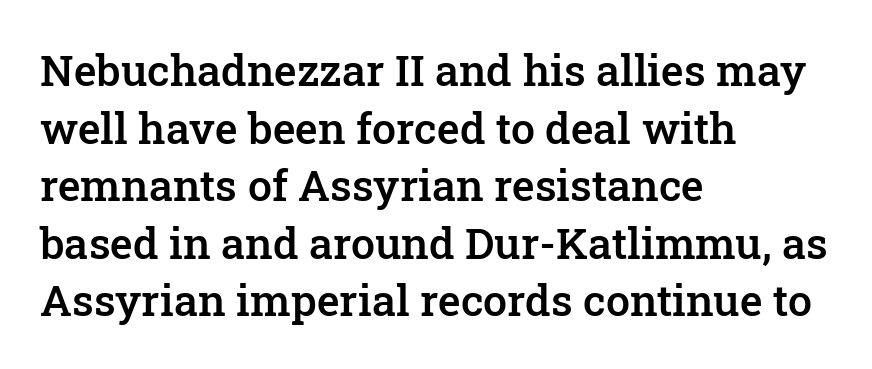
Q: Is the text bold? A: Semi-bold.
Q: Is the text italic (slanted)? A: No, it is upright.
Q: Is the typeface a serif or a sans-serif typeface? A: Serif.
Q: Is the text underlined? A: No.
Q: How is the paragraph aligned? A: Left-aligned.
Q: Is the spacing between letters normal or unusually wide? A: Normal.
Q: Is the spacing between lines tight, normal or loose? A: Normal.
Q: Width (condensed, normal, or wide)? A: Normal.
Q: Stroke contrast? A: Low.
Q: x-height? A: Medium.
Q: Monospaced? A: No.
